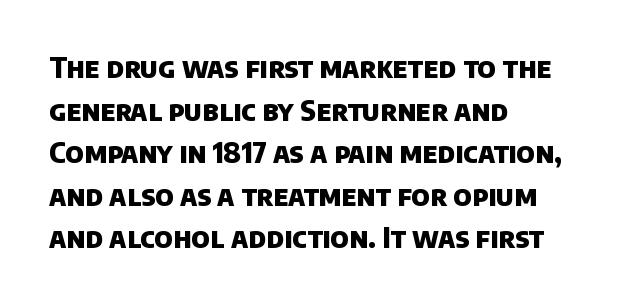
Q: Is the text bold? A: Yes.
Q: Is the typeface a serif or a sans-serif typeface? A: Sans-serif.
Q: Is the text underlined? A: No.
Q: How is the paragraph aligned? A: Left-aligned.
Q: Is the spacing between letters normal or unusually wide? A: Normal.
Q: Is the spacing between lines tight, normal or loose? A: Normal.
Q: Width (condensed, normal, or wide)? A: Normal.
Q: Stroke contrast? A: Low.
Q: x-height? A: Large.
Q: Monospaced? A: No.
